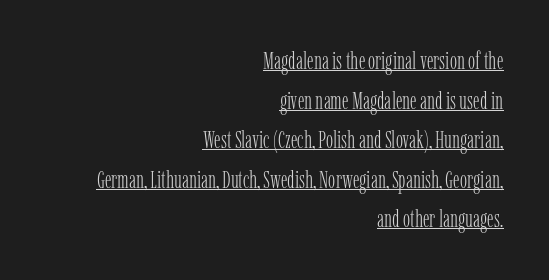
The image shows 24 px text type, upright; set right-aligned, normal line spacing (1.65x), normal letter spacing, underlined.
